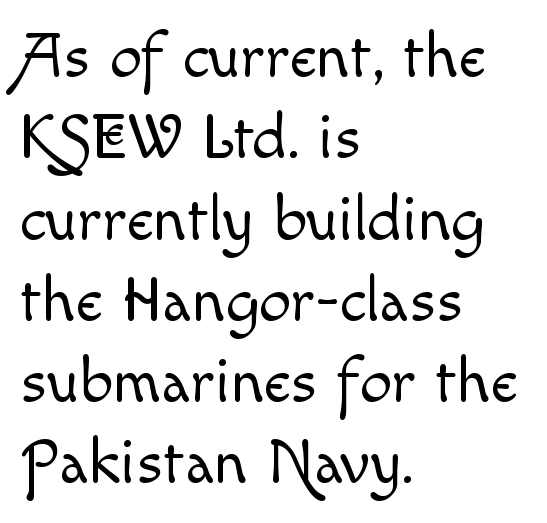
Q: Is the text bold? A: No.
Q: Is the text italic (slanted)? A: No, it is upright.
Q: Is the text underlined? A: No.
Q: How is the paragraph aligned? A: Left-aligned.
Q: Is the spacing between letters normal or unusually wide? A: Normal.
Q: Is the spacing between lines tight, normal or loose? A: Normal.
Q: Width (condensed, normal, or wide)? A: Normal.
Q: x-height? A: Small.
Q: Monospaced? A: No.
